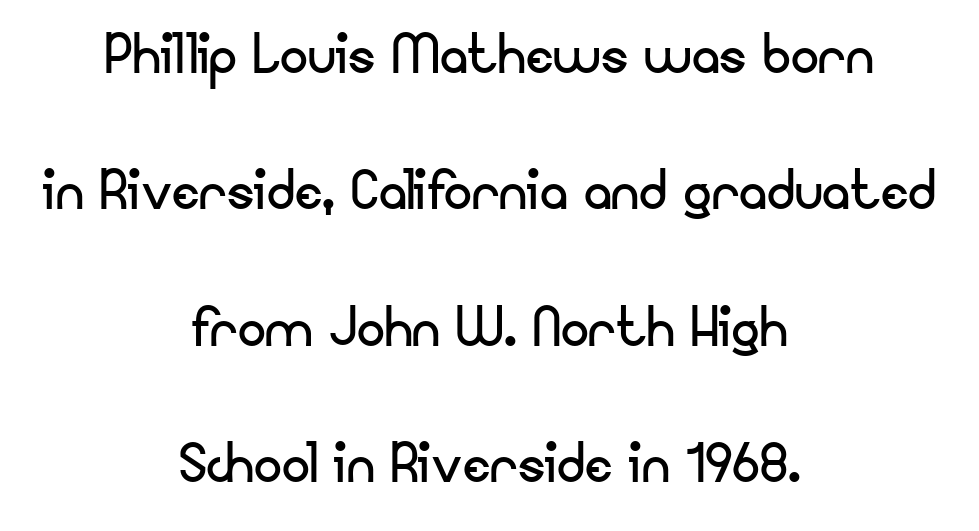
Has an underline been added? It has not. This is not heavy type; no bold has been used. A roman cut, with each character standing at attention. The passage is arranged like a title page — every line centered.
